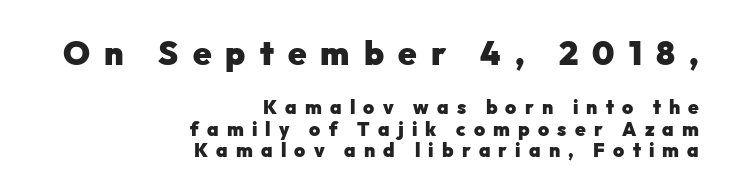
{"serif": "no", "italic": "no", "bold": "yes", "weight": "heavy", "width": "normal", "stroke_contrast": "low", "x_height": "medium", "monospaced": "no", "underline": "no", "align": "right", "line_spacing": "tight", "line_spacing_ratio": 1.12, "letter_spacing": "wide", "letter_spacing_em": 0.43, "larger_block": "first", "size_ratio": 1.74, "glyph_px": 33}
